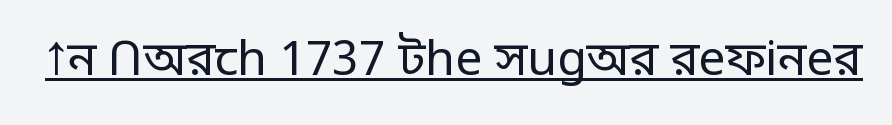
You can see a thin bar hugging the bottom of the glyphs. The strokes carry an ordinary text weight at most. You could not count columns in this text — the font is proportionally spaced. Characters follow at the spacing the type designer built in.
